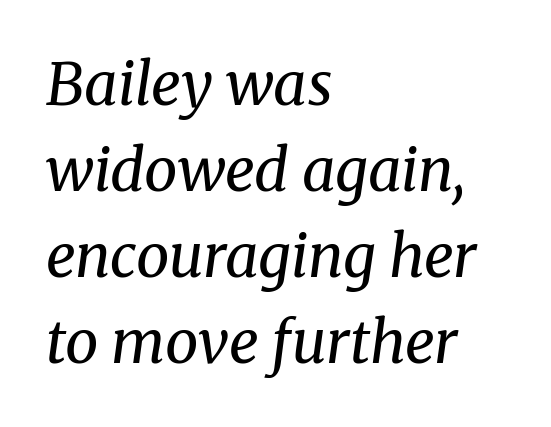
The image shows 59 px regular-weight serif type, italic (leaning right); set left-aligned, normal line spacing (1.46x), normal letter spacing, not underlined; medium stroke contrast and a medium x-height.
